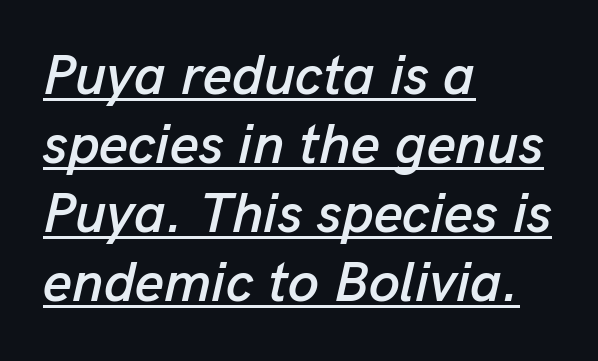
The image shows 56 px text type, italic (leaning right); set left-aligned, line spacing 1.23x, normal letter spacing, underlined; low stroke contrast and a medium x-height.
